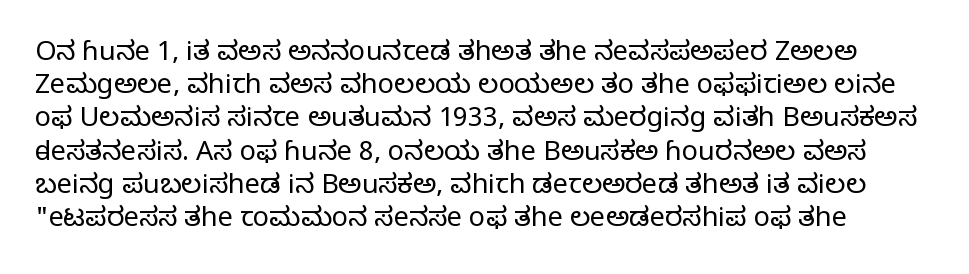
The image shows 27 px text type, upright; set line spacing 1.23x, normal letter spacing, not underlined.
